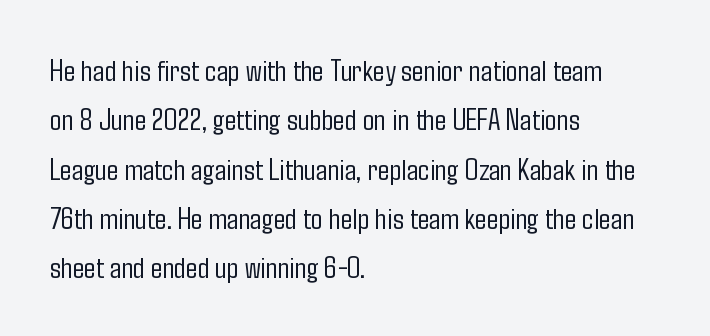
The image shows 31 px light, condensed sans-serif type, upright; set left-aligned, normal line spacing (1.59x), normal letter spacing, not underlined; low stroke contrast and a medium x-height.
